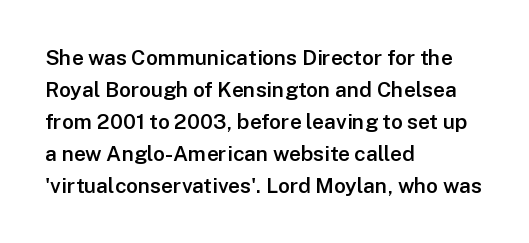
Q: Is the text bold? A: Semi-bold.
Q: Is the text italic (slanted)? A: No, it is upright.
Q: Is the text underlined? A: No.
Q: How is the paragraph aligned? A: Left-aligned.
Q: Is the spacing between letters normal or unusually wide? A: Normal.
Q: Is the spacing between lines tight, normal or loose? A: Normal.
